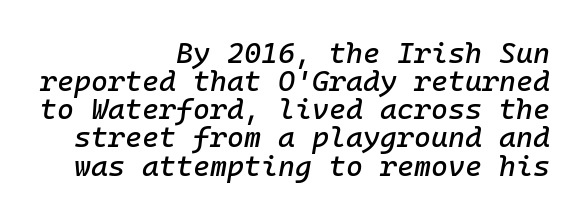
The image shows 29 px text type, italic (leaning right), monospaced; set right-aligned, tight line spacing (0.97x), normal letter spacing, not underlined; low stroke contrast and a medium x-height.
